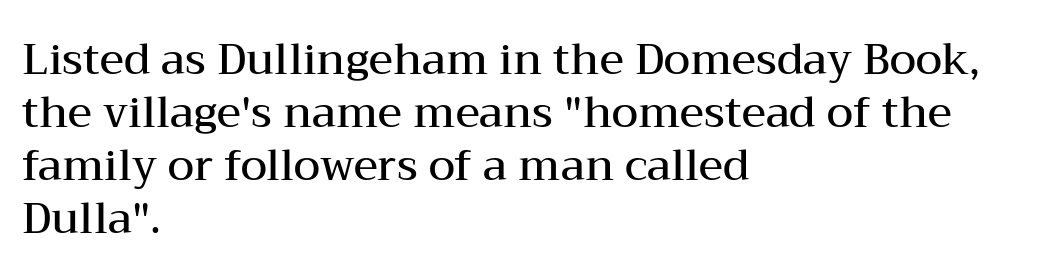
Q: Is the text bold? A: Semi-bold.
Q: Is the text italic (slanted)? A: No, it is upright.
Q: Is the typeface a serif or a sans-serif typeface? A: Serif.
Q: Is the text underlined? A: No.
Q: How is the paragraph aligned? A: Left-aligned.
Q: Is the spacing between letters normal or unusually wide? A: Normal.
Q: Width (condensed, normal, or wide)? A: Wide.
Q: Stroke contrast? A: Medium.
Q: x-height? A: Medium.
Q: Monospaced? A: No.
